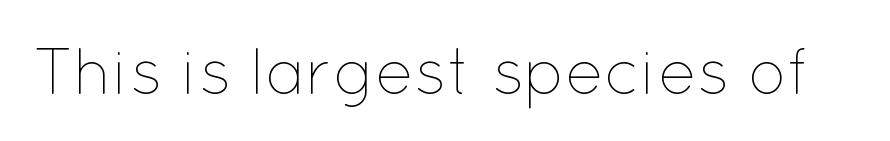
The image shows 64 px thin type, upright; set normal letter spacing, not underlined; low stroke contrast and a medium x-height.
